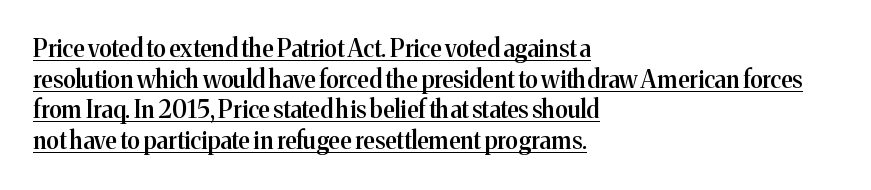
Q: Is the text bold? A: Semi-bold.
Q: Is the text italic (slanted)? A: No, it is upright.
Q: Is the text underlined? A: Yes.
Q: How is the paragraph aligned? A: Left-aligned.
Q: Is the spacing between letters normal or unusually wide? A: Normal.
Q: Is the spacing between lines tight, normal or loose? A: Normal.
